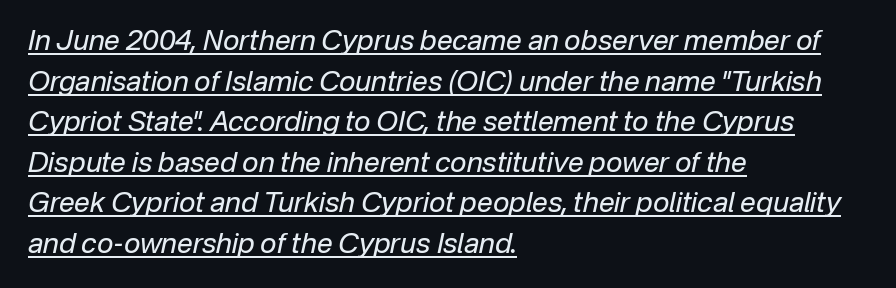
Q: Is the text bold? A: No.
Q: Is the text italic (slanted)? A: Yes, it leans right by about 12 degrees.
Q: Is the text underlined? A: Yes.
Q: How is the paragraph aligned? A: Left-aligned.
Q: Is the spacing between letters normal or unusually wide? A: Normal.
Q: Is the spacing between lines tight, normal or loose? A: Normal.
Q: Width (condensed, normal, or wide)? A: Normal.
Q: Stroke contrast? A: Low.
Q: x-height? A: Medium.
Q: Monospaced? A: No.
